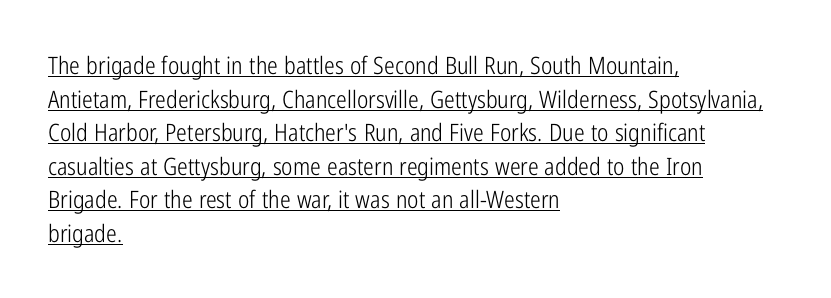
The type is set solid horizontally, with unmodified tracking. All the whitespace from short lines collects on the right. What's the leading like? Ordinary, nothing unusual. Each line of the rendering has a horizontal stroke beneath the glyphs. Is the stroke heavy? The answer is a plain regular-or-lighter. Italic: no, the glyphs are upright roman.
